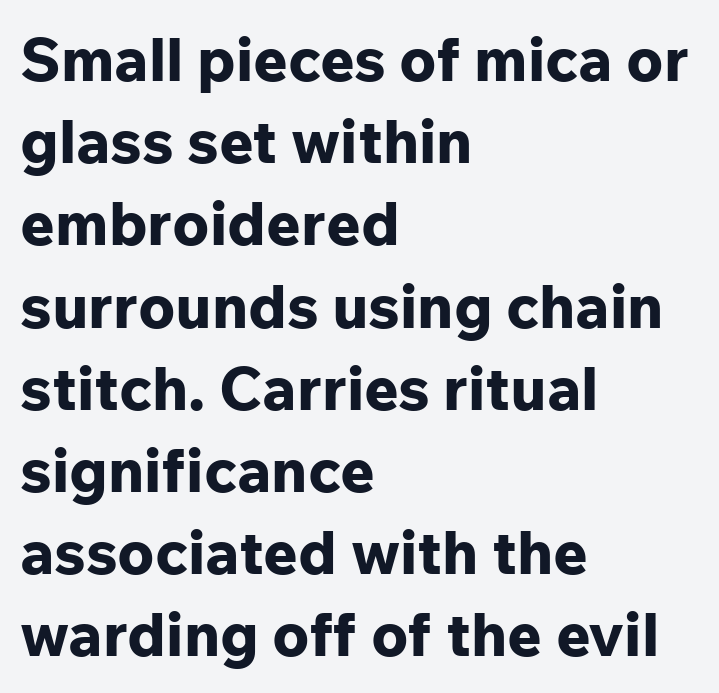
Q: Is the text bold? A: Yes.
Q: Is the text italic (slanted)? A: No, it is upright.
Q: Is the typeface a serif or a sans-serif typeface? A: Sans-serif.
Q: Is the text underlined? A: No.
Q: How is the paragraph aligned? A: Left-aligned.
Q: Is the spacing between letters normal or unusually wide? A: Normal.
Q: Is the spacing between lines tight, normal or loose? A: Normal.
Q: Width (condensed, normal, or wide)? A: Normal.
Q: Stroke contrast? A: Low.
Q: x-height? A: Medium.
Q: Monospaced? A: No.
